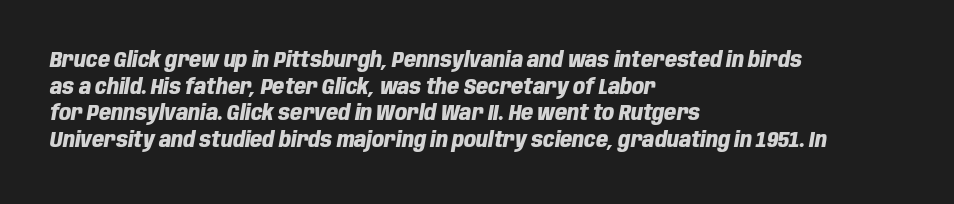
The image shows 21 px bold type, italic (leaning right); set left-aligned, normal line spacing (1.27x), normal letter spacing, not underlined.
